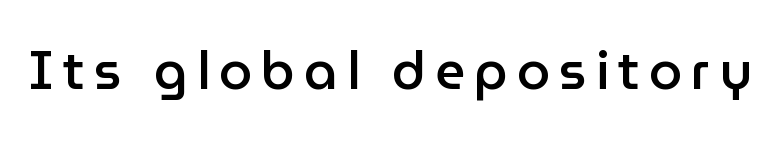
{"serif": "no", "italic": "no", "bold": "semi", "weight": "semibold", "width": "normal", "stroke_contrast": "low", "x_height": "medium", "monospaced": "no", "underline": "no", "glyph_px": 53}
